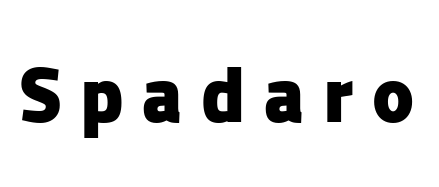
The text was rendered using a sans face with plain stroke endings. Heavy, bold letterforms. Letters rest on an invisible, unmarked baseline. Tracking here is generous; glyphs stand well apart from one another. The passage shown is typed in a proportional face where columns would drift.
